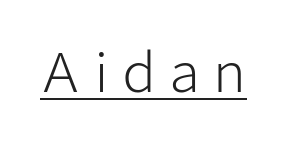
Q: Is the text bold? A: No.
Q: Is the text italic (slanted)? A: No, it is upright.
Q: Is the typeface a serif or a sans-serif typeface? A: Sans-serif.
Q: Is the text underlined? A: Yes.
Q: Is the spacing between letters normal or unusually wide? A: Unusually wide.
Q: Width (condensed, normal, or wide)? A: Normal.
Q: Stroke contrast? A: Low.
Q: x-height? A: Medium.
Q: Monospaced? A: No.
